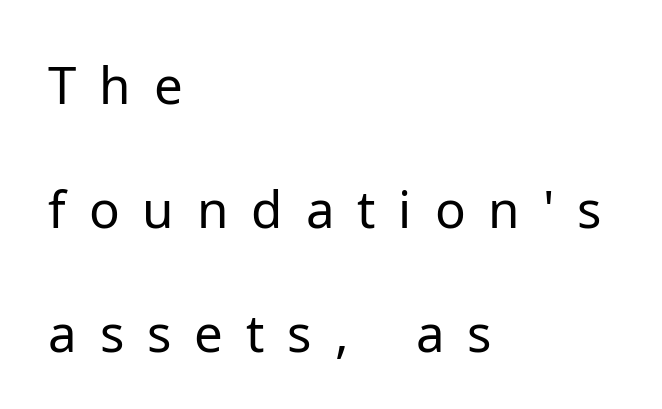
The image shows 51 px regular-weight sans-serif type, upright; set left-aligned, loose line spacing (2.43x), unusually wide letter spacing (+0.45 em), not underlined; low stroke contrast and a medium x-height.
